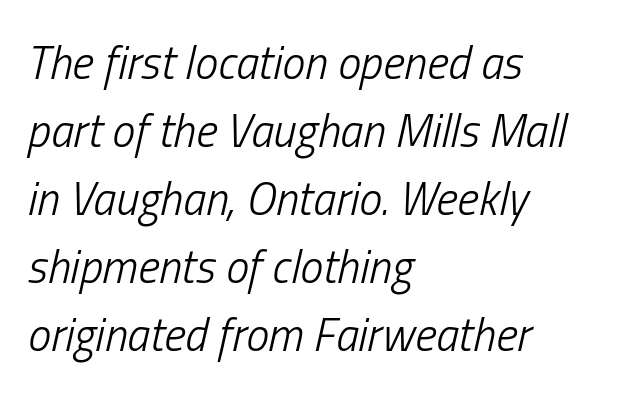
Each letter keeps its own natural width here, so spacing adapts to shape. A student would call this left alignment; a typographer would say flush left, rag right. The type is set solid horizontally, with unmodified tracking. The font's italic variant was chosen for this text. Quick note: interline space is typical. Vertical stems look standard width or narrower in stroke.
